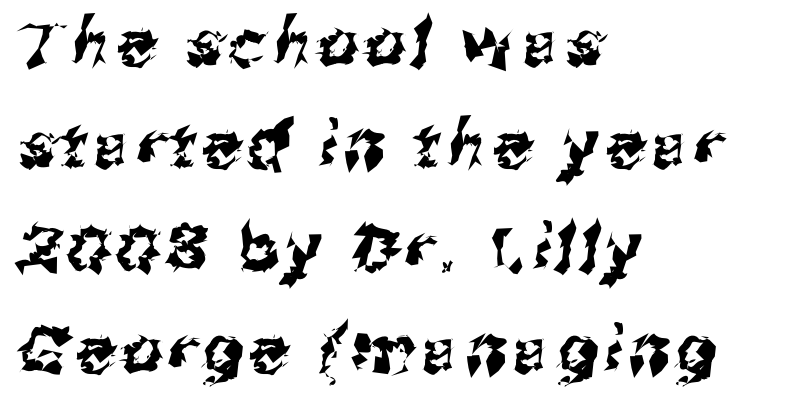
Q: Is the typeface a serif or a sans-serif typeface? A: Sans-serif.
Q: Is the text underlined? A: No.
Q: How is the paragraph aligned? A: Left-aligned.
Q: Is the spacing between lines tight, normal or loose? A: Normal.
Q: Width (condensed, normal, or wide)? A: Normal.
Q: Stroke contrast? A: Medium.
Q: x-height? A: Medium.
Q: Monospaced? A: No.
